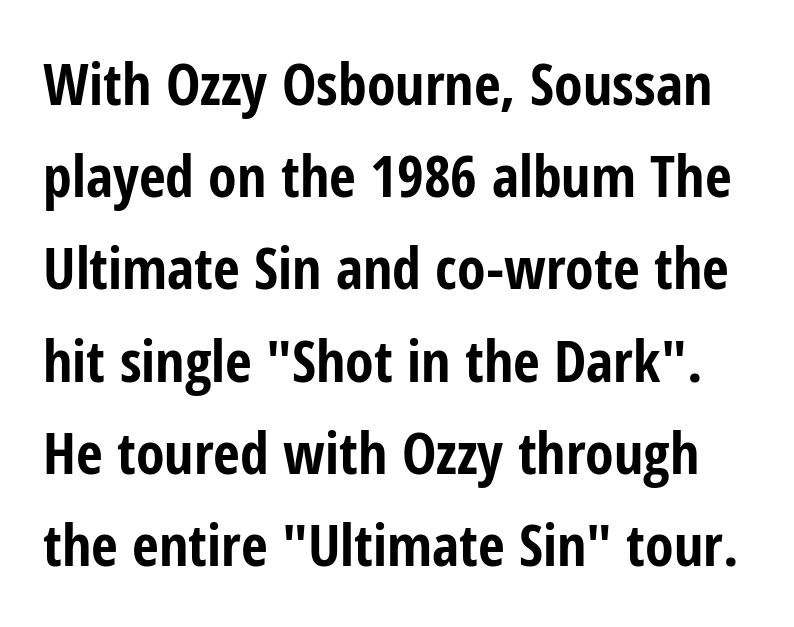
The image shows 58 px bold, condensed sans-serif type, upright; set normal line spacing (1.59x), normal letter spacing, not underlined; low stroke contrast and a medium x-height.
